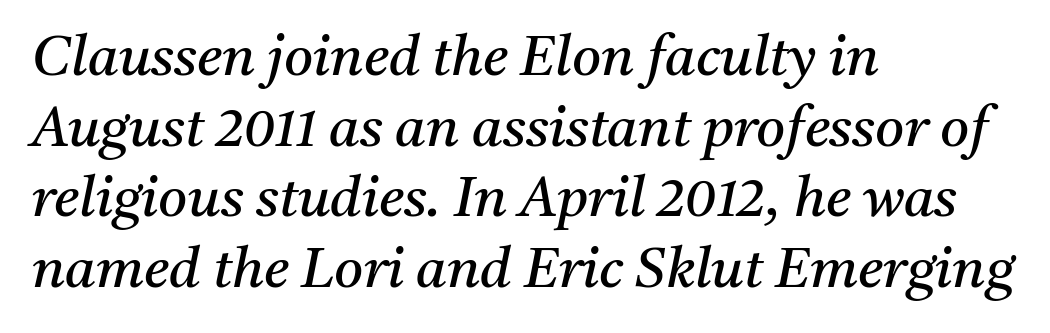
The image shows 56 px regular-weight serif type, italic (leaning right); set left-aligned, normal line spacing (1.26x), normal letter spacing, not underlined; medium stroke contrast and a medium x-height.
